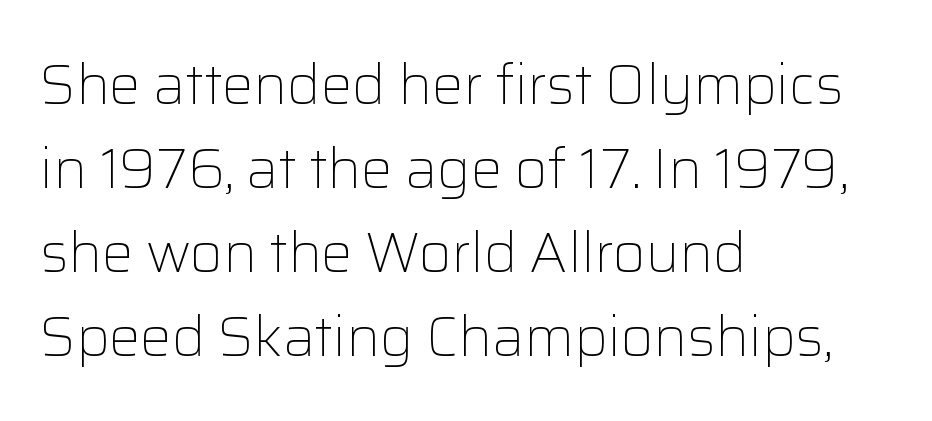
The image shows 56 px light sans-serif type, upright; set left-aligned, normal line spacing (1.5x), normal letter spacing, not underlined; low stroke contrast and a medium x-height.
